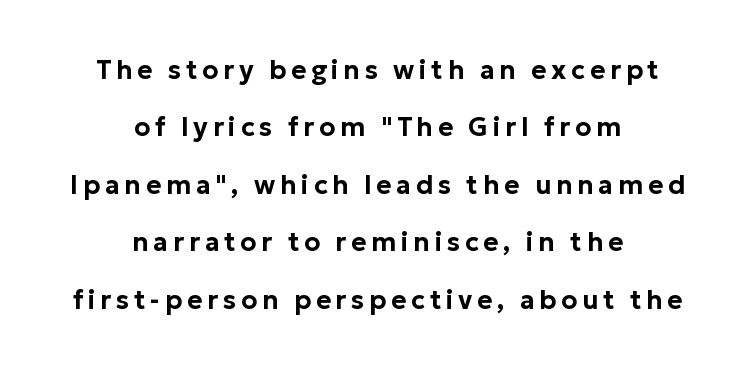
The image shows 26 px text type, upright; set centered, loose line spacing (2.21x), not underlined.
